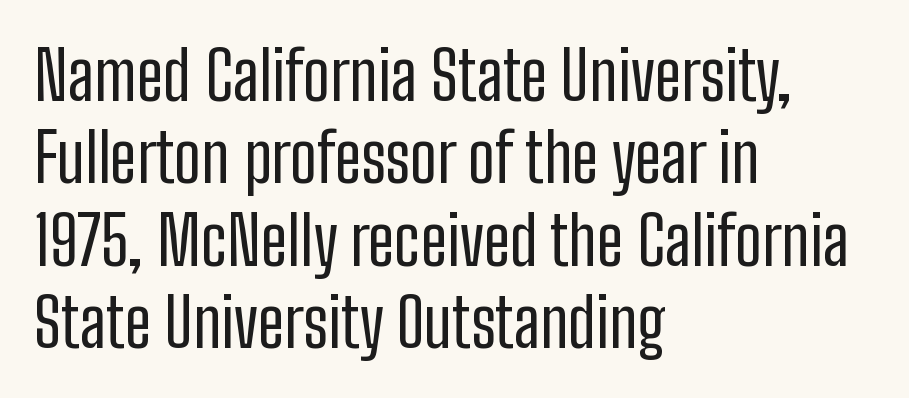
Check under the words: just untouched page. Does extra space separate the letters? No, they use regular spacing. Posture: upright roman. Nothing sits at the stroke ends, so this counts as sans-serif.
